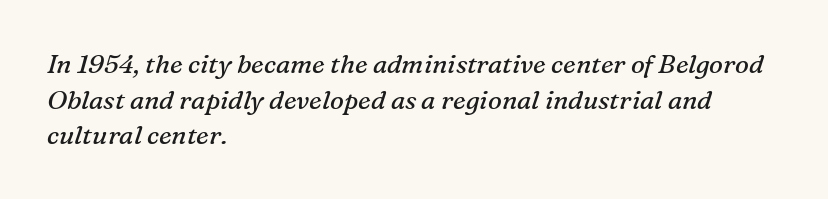
In terms of posture, this sample is oblique. Stems and bowls with no extra thickness — not bold. Line starts are locked; line ends wander. Each row of text sits above clean, open space.
